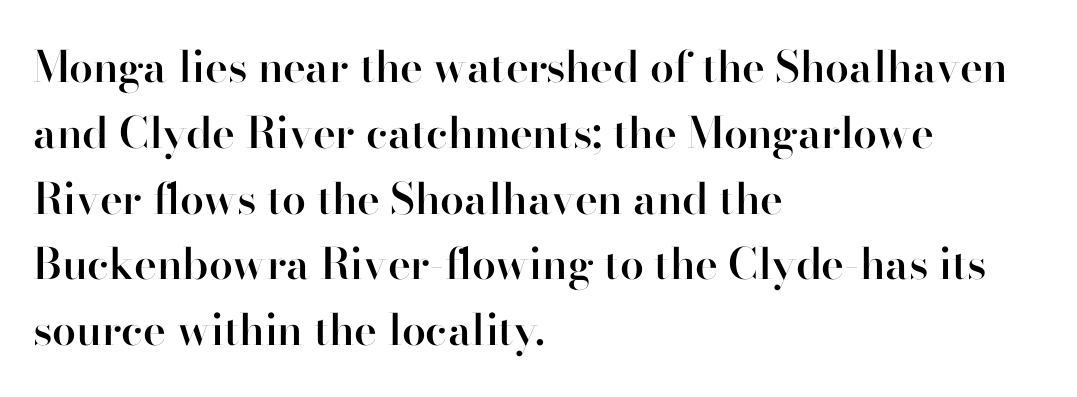
The image shows 43 px semibold sans-serif type, upright; set left-aligned, normal line spacing (1.53x), normal letter spacing, not underlined; high stroke contrast and a small x-height.
